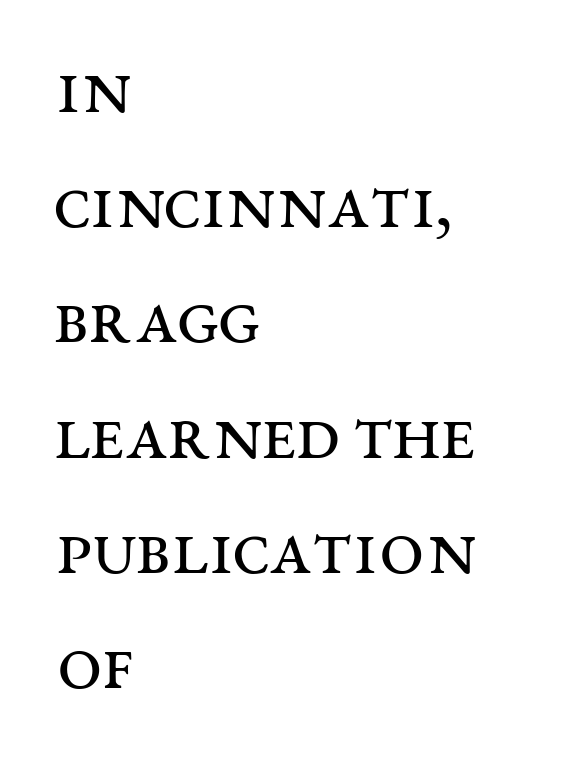
The image shows 80 px regular-weight, wide serif type, upright; set left-aligned, normal line spacing (1.44x), normal letter spacing, not underlined; medium stroke contrast and a large x-height.
